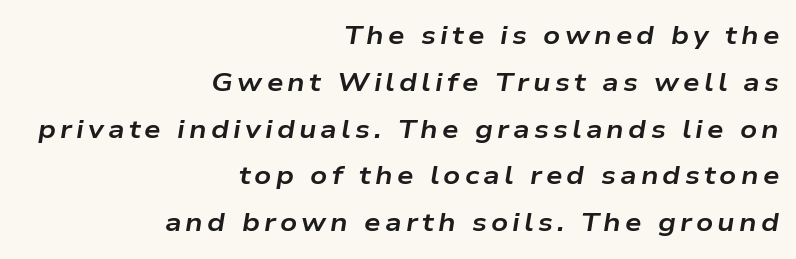
{"italic": "yes", "lean": "right", "slant_degrees": 9, "bold": "yes", "underline": "no", "align": "right", "line_spacing_ratio": 1.8, "glyph_px": 26}
